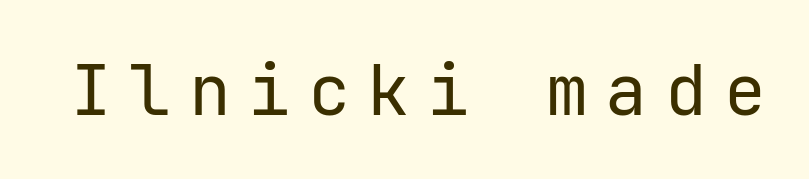
{"serif": "no", "italic": "no", "bold": "no", "weight": "regular", "width": "normal", "stroke_contrast": "low", "x_height": "medium", "monospaced": "yes", "underline": "no", "letter_spacing": "wide", "letter_spacing_em": 0.25, "glyph_px": 70}
